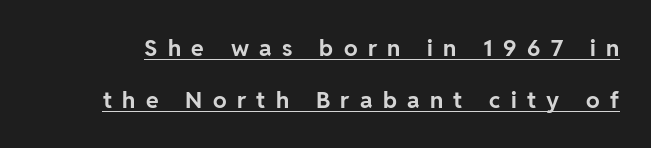
Inter-character spacing is expanded well beyond the font's built-in metrics. A typographer would call this underscored text. The rendering uses a large line-height, opening up the rows. These lines carry a lot of weight — the face is fully bold.
